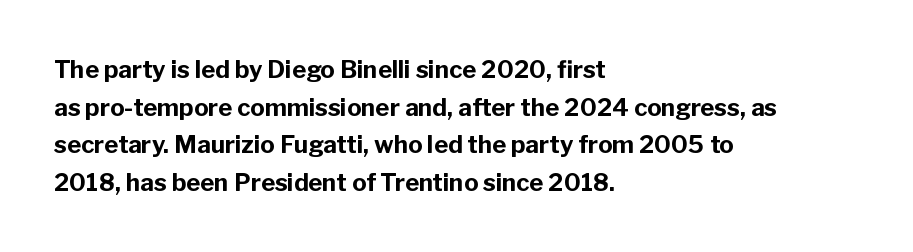
Q: Is the text bold? A: Yes.
Q: Is the text italic (slanted)? A: No, it is upright.
Q: Is the text underlined? A: No.
Q: How is the paragraph aligned? A: Left-aligned.
Q: Is the spacing between letters normal or unusually wide? A: Normal.
Q: Is the spacing between lines tight, normal or loose? A: Normal.
